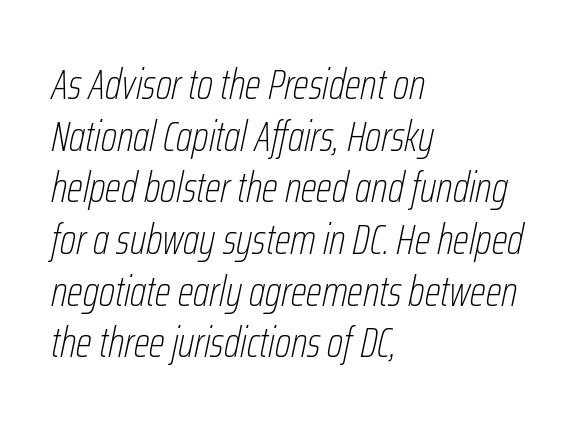
Q: Is the text bold? A: No.
Q: Is the text italic (slanted)? A: Yes, it leans right by about 12 degrees.
Q: Is the text underlined? A: No.
Q: How is the paragraph aligned? A: Left-aligned.
Q: Is the spacing between letters normal or unusually wide? A: Normal.
Q: Width (condensed, normal, or wide)? A: Condensed.
Q: Stroke contrast? A: Low.
Q: x-height? A: Medium.
Q: Monospaced? A: No.
